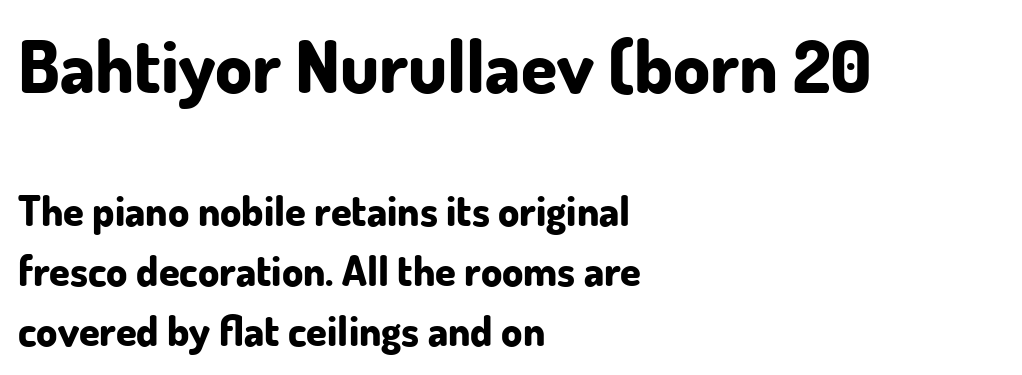
Character widths vary here, with narrow letters taking less room than wide ones. Layout note: lines flush left. Regular leading. The font family rendered here belongs to the sans-serif group.
